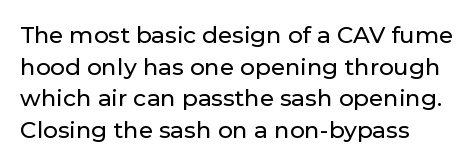
{"italic": "no", "underline": "no", "align": "left", "line_spacing": "normal", "line_spacing_ratio": 1.37, "letter_spacing": "normal", "letter_spacing_em": 0.0, "glyph_px": 23}
